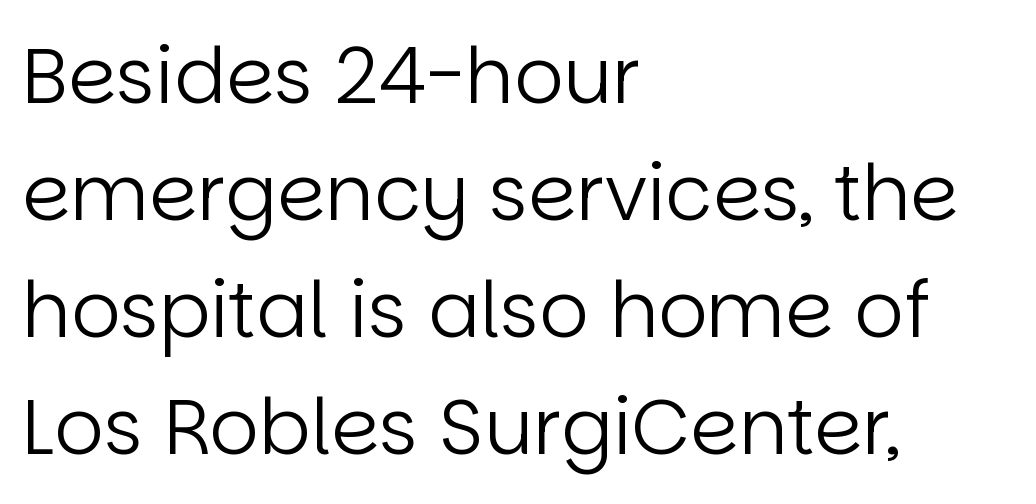
{"serif": "no", "italic": "no", "bold": "no", "weight": "regular", "width": "normal", "stroke_contrast": "low", "x_height": "large", "monospaced": "no", "underline": "no", "align": "left", "line_spacing": "normal", "line_spacing_ratio": 1.52, "letter_spacing": "normal", "letter_spacing_em": 0.0, "glyph_px": 77}
